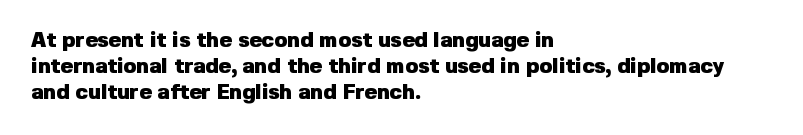
Q: Is the text bold? A: Yes.
Q: Is the text italic (slanted)? A: No, it is upright.
Q: Is the text underlined? A: No.
Q: How is the paragraph aligned? A: Left-aligned.
Q: Is the spacing between letters normal or unusually wide? A: Normal.
